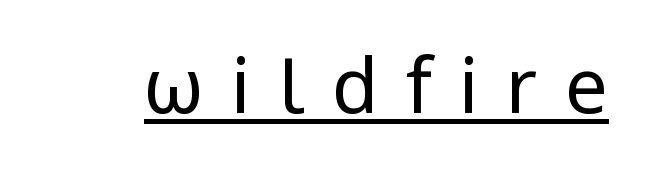
The image shows 76 px regular-weight sans-serif type, upright; set unusually wide letter spacing (+0.36 em), underlined; low stroke contrast and a medium x-height.
